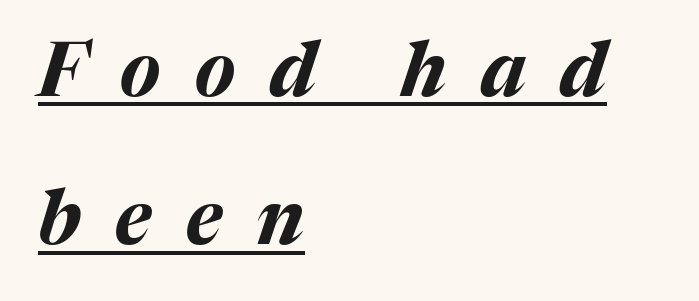
{"italic": "yes", "lean": "right", "slant_degrees": 17, "bold": "yes", "weight": "bold", "width": "normal", "stroke_contrast": "medium", "x_height": "medium", "monospaced": "no", "underline": "yes", "align": "left", "line_spacing": "loose", "line_spacing_ratio": 1.98, "letter_spacing": "wide", "letter_spacing_em": 0.46, "glyph_px": 75}
